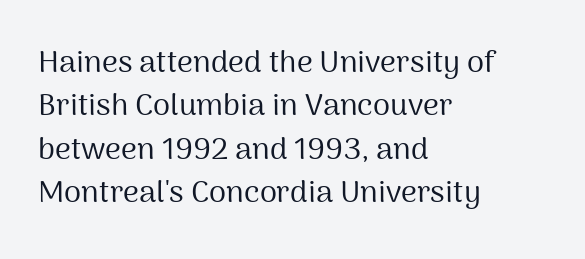
Each new line begins a customary step beneath the previous one. You can tell from the bare stems that sans-serif type was used. Note the varied advance widths — an 'i' is clearly narrower than an 'm'. This reads as an unemphasized weight, regular at the heaviest. Horizontally, the lines are justified to the leading edge only. Nope, not italic — everything's standing straight.
